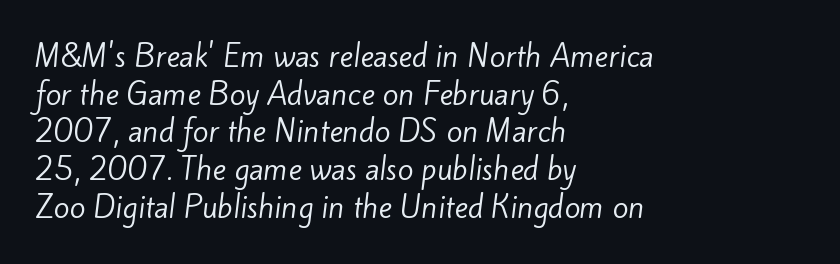
The image shows 29 px regular-weight sans-serif type; set left-aligned, normal line spacing (1.3x), normal letter spacing, not underlined; low stroke contrast and a small x-height.
